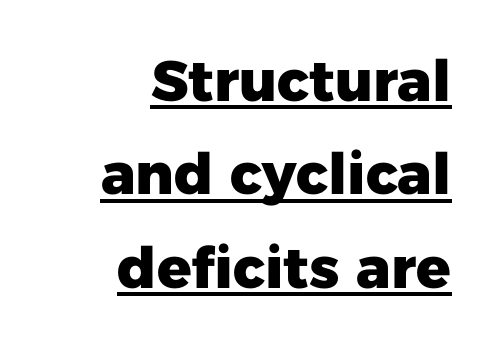
{"serif": "no", "italic": "no", "bold": "yes", "weight": "heavy", "width": "normal", "stroke_contrast": "low", "x_height": "medium", "monospaced": "no", "underline": "yes", "align": "right", "line_spacing": "normal", "line_spacing_ratio": 1.64, "letter_spacing": "normal", "letter_spacing_em": 0.0, "glyph_px": 57}
